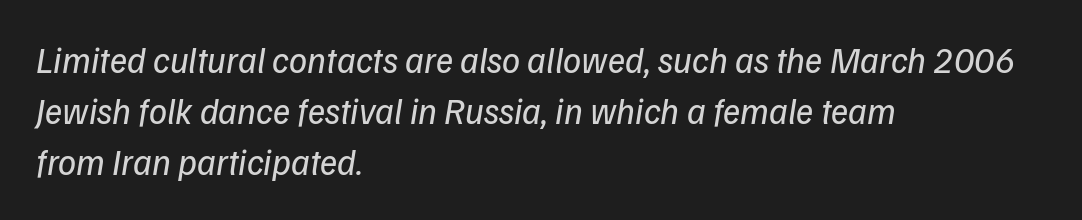
Q: Is the text bold? A: No.
Q: Is the typeface a serif or a sans-serif typeface? A: Sans-serif.
Q: Is the text underlined? A: No.
Q: How is the paragraph aligned? A: Left-aligned.
Q: Is the spacing between letters normal or unusually wide? A: Normal.
Q: Is the spacing between lines tight, normal or loose? A: Normal.
Q: Width (condensed, normal, or wide)? A: Normal.
Q: Stroke contrast? A: Low.
Q: x-height? A: Medium.
Q: Monospaced? A: No.
